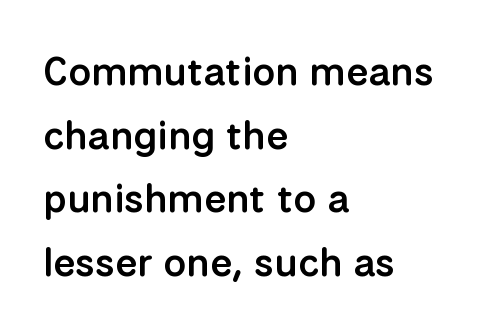
Q: Is the text bold? A: Semi-bold.
Q: Is the text italic (slanted)? A: No, it is upright.
Q: Is the typeface a serif or a sans-serif typeface? A: Sans-serif.
Q: Is the text underlined? A: No.
Q: How is the paragraph aligned? A: Left-aligned.
Q: Is the spacing between letters normal or unusually wide? A: Normal.
Q: Is the spacing between lines tight, normal or loose? A: Normal.
Q: Width (condensed, normal, or wide)? A: Normal.
Q: Stroke contrast? A: Low.
Q: x-height? A: Medium.
Q: Monospaced? A: No.
